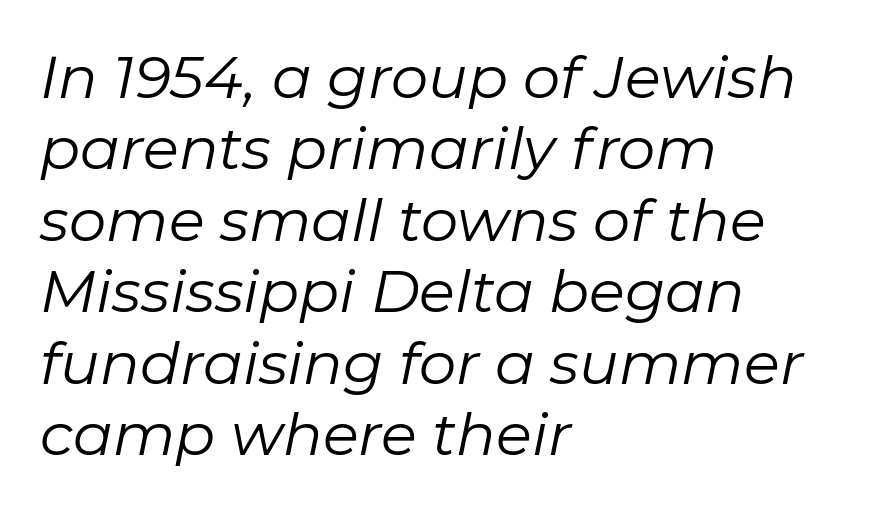
Q: Is the text bold? A: No.
Q: Is the text italic (slanted)? A: Yes, it leans right by about 11 degrees.
Q: Is the text underlined? A: No.
Q: How is the paragraph aligned? A: Left-aligned.
Q: Is the spacing between letters normal or unusually wide? A: Normal.
Q: Width (condensed, normal, or wide)? A: Normal.
Q: Stroke contrast? A: Low.
Q: x-height? A: Medium.
Q: Monospaced? A: No.
